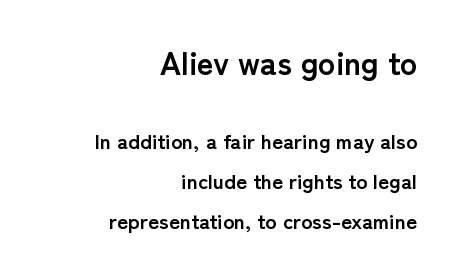
Bigger letters appear in the top chunk; the bottom chunk is reduced. Teacher's note: observe the even right margin — that is flush-right alignment. Is this a fixed-width face? No — the glyphs have proportional, varying widths. A typesetter would mark this as roman, not italic. The tracking reads as untouched default to a designer's eye.
